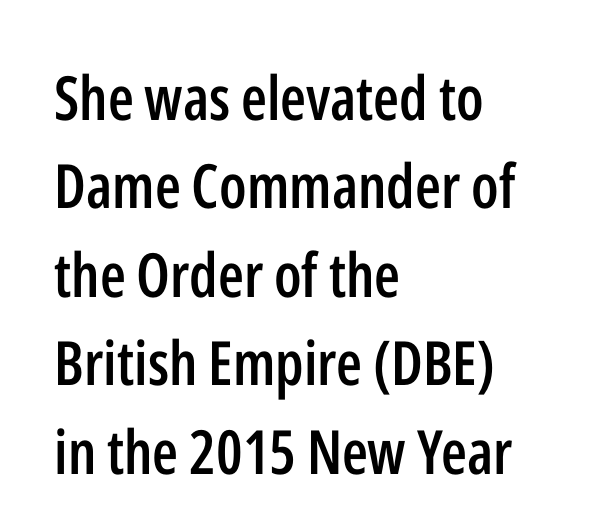
Q: Is the text bold? A: Semi-bold.
Q: Is the text italic (slanted)? A: No, it is upright.
Q: Is the typeface a serif or a sans-serif typeface? A: Sans-serif.
Q: Is the text underlined? A: No.
Q: How is the paragraph aligned? A: Left-aligned.
Q: Is the spacing between letters normal or unusually wide? A: Normal.
Q: Is the spacing between lines tight, normal or loose? A: Normal.
Q: Width (condensed, normal, or wide)? A: Condensed.
Q: Stroke contrast? A: Low.
Q: x-height? A: Medium.
Q: Monospaced? A: No.
